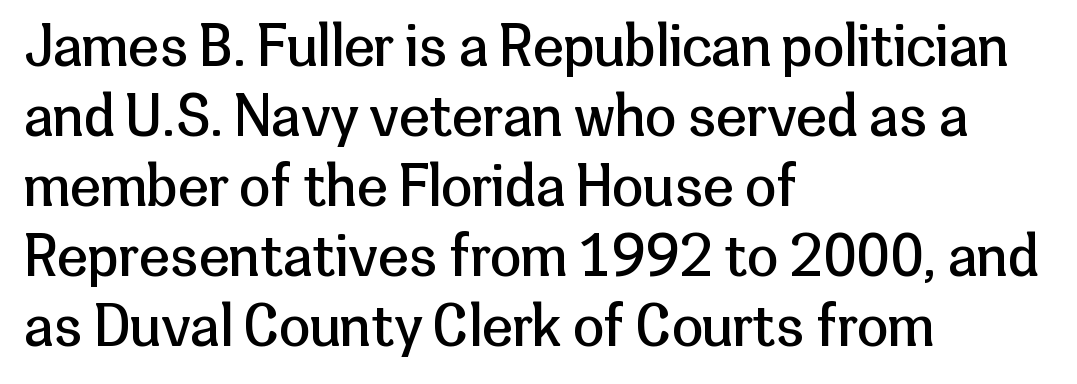
The image shows 56 px regular-weight sans-serif type, upright; set left-aligned, normal line spacing (1.25x), normal letter spacing, not underlined; low stroke contrast and a medium x-height.
